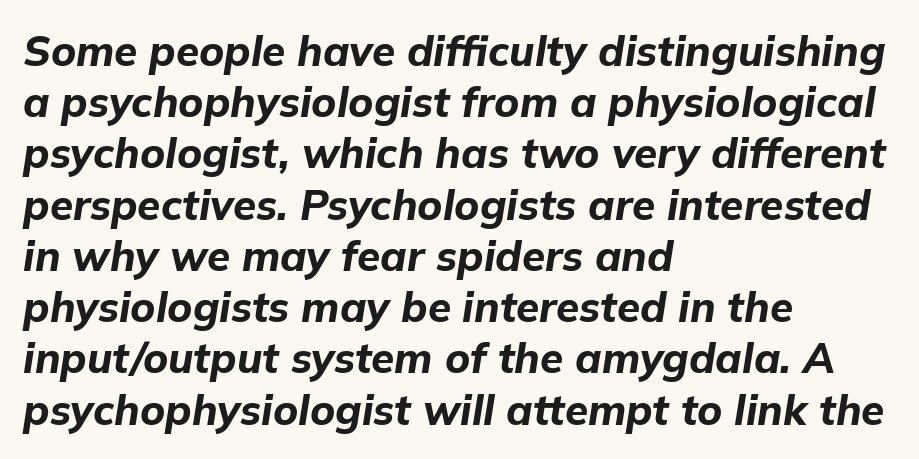
The image shows 42 px bold type, italic (leaning right); set left-aligned, line spacing 1.22x, normal letter spacing, not underlined; low stroke contrast and a medium x-height.
